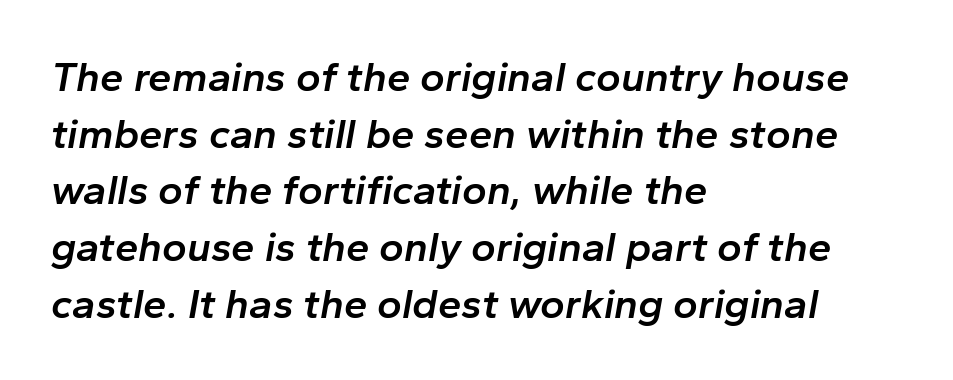
The whole block is typeset with a tilt. The foot of each line stays bare and open. Semibold letterforms, between regular and bold. How are the letters spaced? Ordinarily, with no added tracking. Line spacing here is normal.
